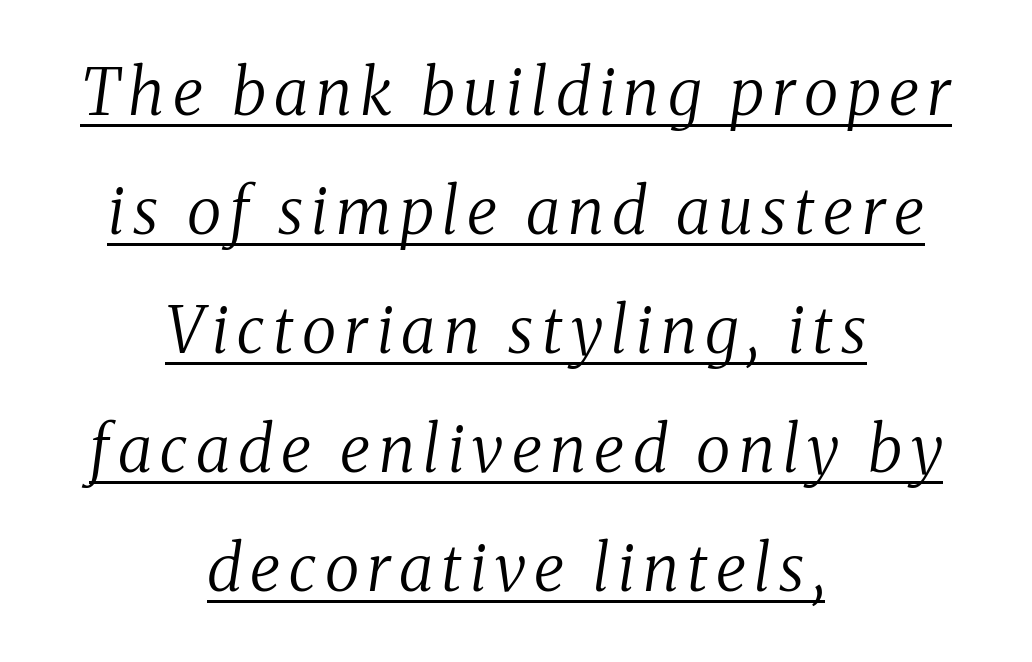
The typesetter chose a symmetrical, centered arrangement here. Heaviness? Minimal to ordinary, like unemphasized prose. A typesetter would call this proportional, since set widths differ per character. In designer terms, the underline attribute is active on this setting. Typographically, this falls in the serif category. Yep, that's italic — everything's leaning.
